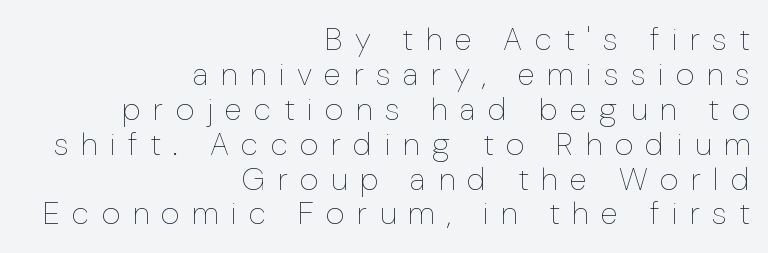
Q: Is the text bold? A: No.
Q: Is the text italic (slanted)? A: No, it is upright.
Q: Is the text underlined? A: No.
Q: How is the paragraph aligned? A: Right-aligned.
Q: Is the spacing between letters normal or unusually wide? A: Unusually wide.
Q: Is the spacing between lines tight, normal or loose? A: Tight.
Q: Width (condensed, normal, or wide)? A: Normal.
Q: Stroke contrast? A: Low.
Q: x-height? A: Medium.
Q: Monospaced? A: No.
